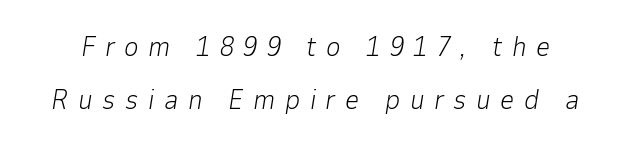
The image shows 28 px light type, italic (leaning right); set loose line spacing (1.9x), unusually wide letter spacing (+0.34 em), not underlined; low stroke contrast and a medium x-height.
